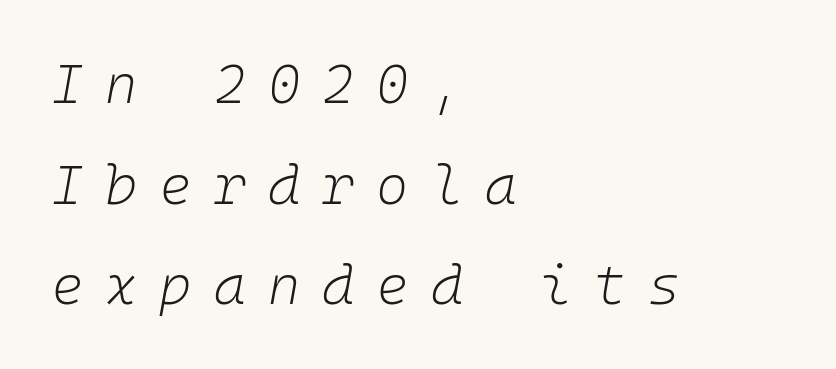
{"italic": "yes", "lean": "right", "slant_degrees": 10, "bold": "no", "weight": "light", "width": "normal", "stroke_contrast": "low", "x_height": "medium", "underline": "no", "align": "left", "line_spacing_ratio": 1.83, "letter_spacing": "wide", "letter_spacing_em": 0.4, "glyph_px": 55}
